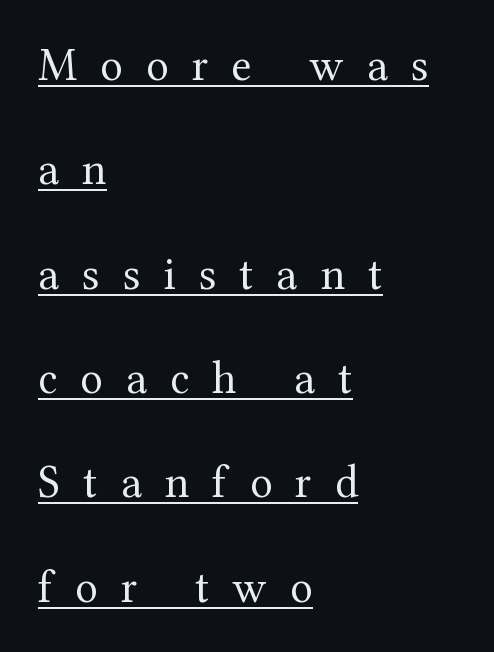
The image shows 47 px regular-weight serif type, upright; set left-aligned, loose line spacing (2.22x), unusually wide letter spacing (+0.49 em), underlined; medium stroke contrast and a medium x-height.
